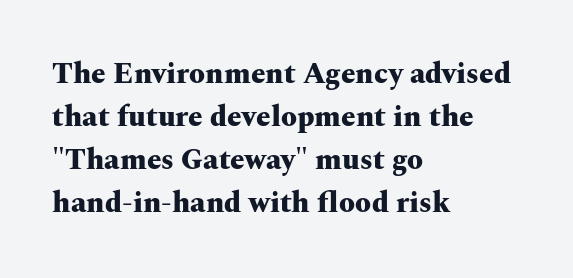
The image shows 29 px heavy, wide serif type, upright; set left-aligned, normal line spacing (1.48x), normal letter spacing, not underlined; medium stroke contrast and a medium x-height.
